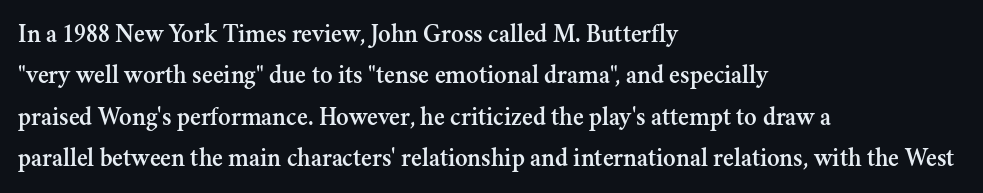
The image shows 26 px text type, upright; set left-aligned, normal line spacing (1.59x), normal letter spacing, not underlined.
